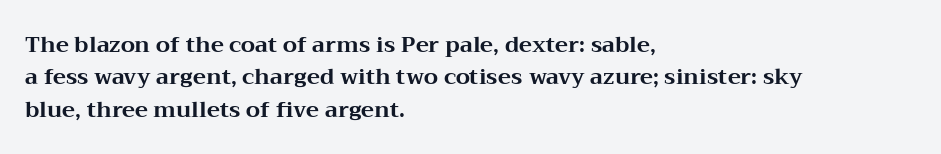
This block has exactly the height ordinary leading produces. A roman cut, with each character standing at attention. Typesetter's note: full bold, strokes at maximum text heaviness. The rendering anchors every line to the left-hand side.
